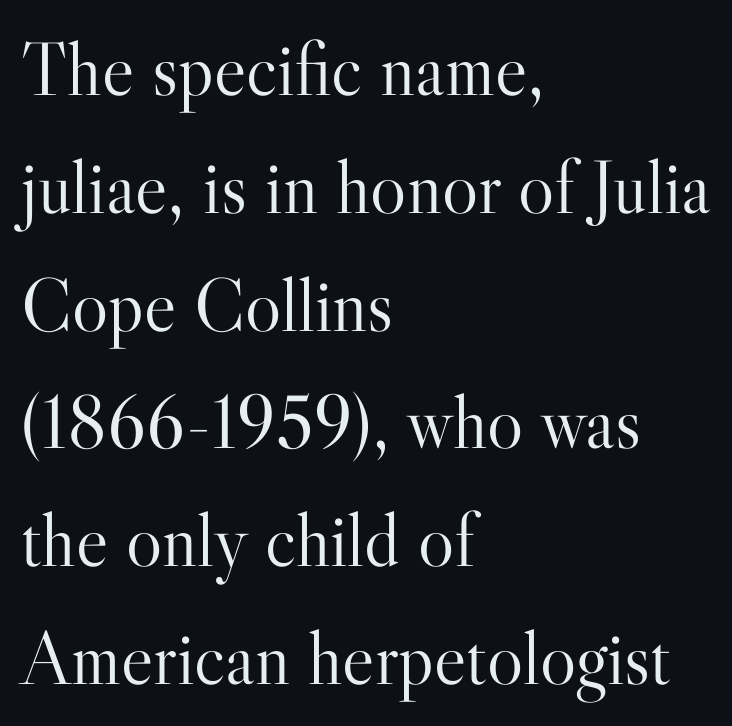
The image shows 76 px light serif type, upright; set left-aligned, normal line spacing (1.55x), normal letter spacing, not underlined; high stroke contrast and a small x-height.
